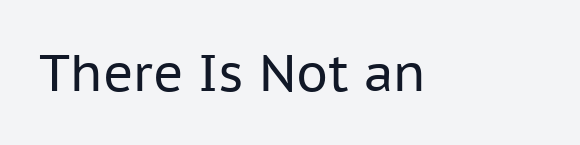
{"serif": "no", "italic": "no", "bold": "no", "weight": "regular", "width": "normal", "stroke_contrast": "low", "x_height": "medium", "monospaced": "no", "underline": "no", "letter_spacing": "normal", "letter_spacing_em": 0.0, "glyph_px": 51}
